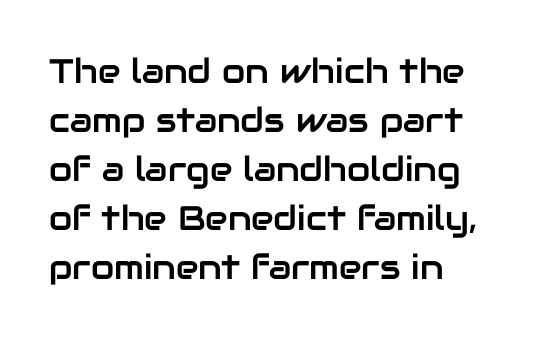
The image shows 34 px sans-serif type, upright; set left-aligned, normal line spacing (1.44x), normal letter spacing, not underlined; low stroke contrast and a medium x-height.
